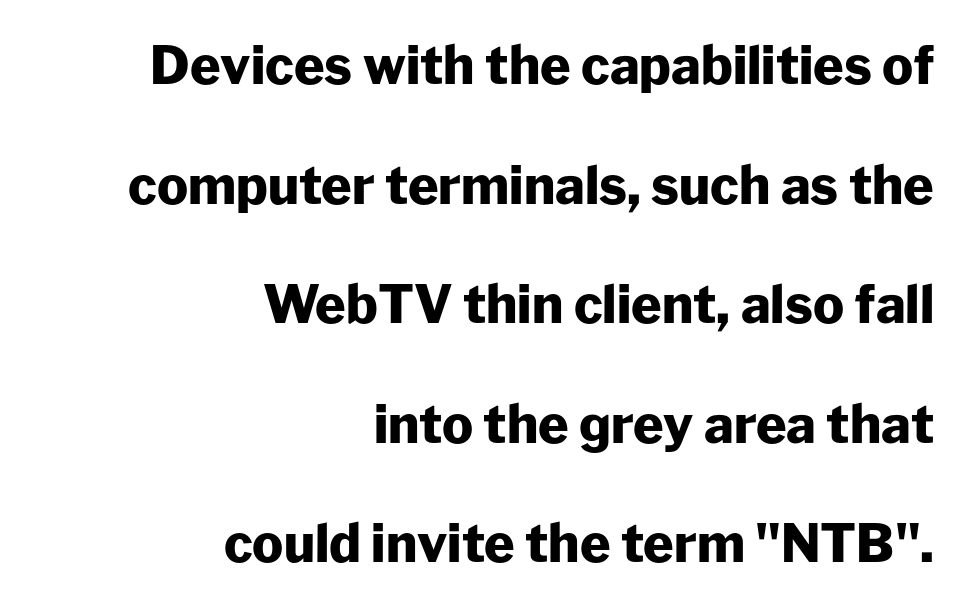
The image shows 52 px heavy sans-serif type, upright; set right-aligned, loose line spacing (2.3x), normal letter spacing, not underlined; low stroke contrast and a medium x-height.
